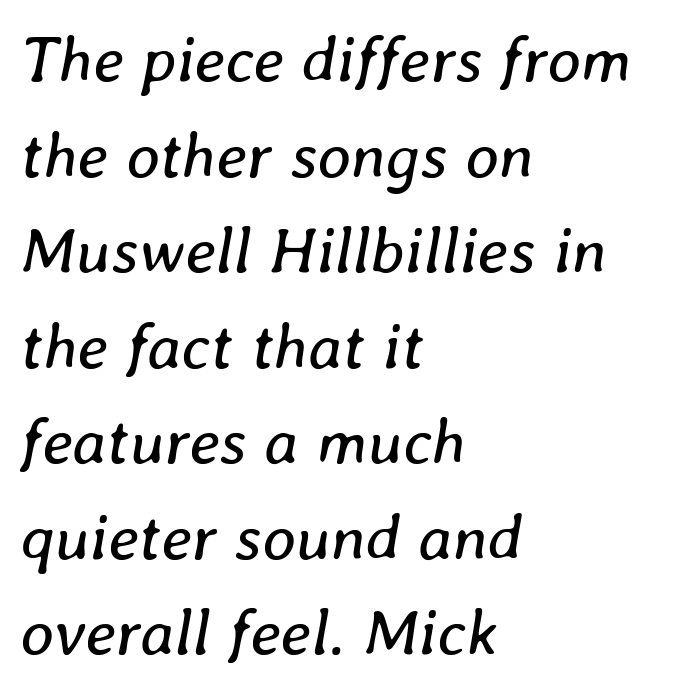
The image shows 65 px regular-weight type, italic (leaning right); set left-aligned, normal line spacing (1.47x), normal letter spacing, not underlined; low stroke contrast and a medium x-height.
